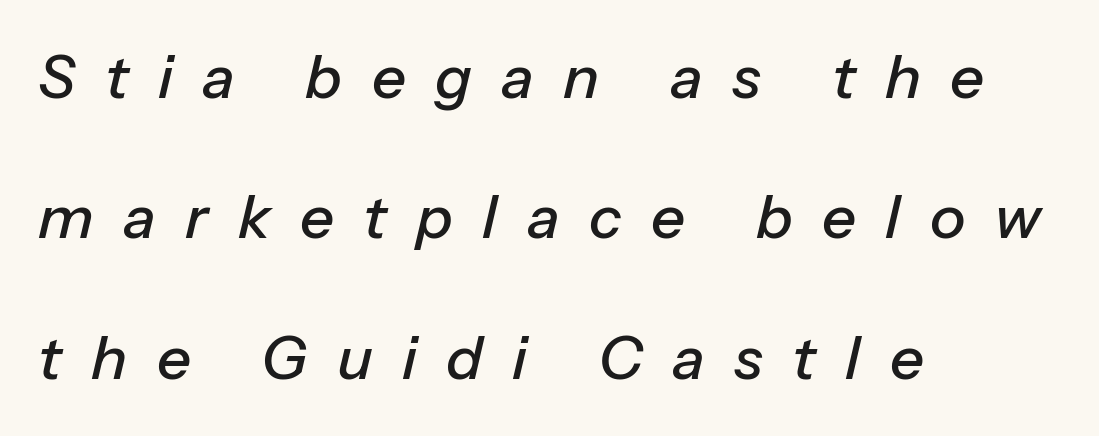
The image shows 60 px text type, italic (leaning right); set left-aligned, loose line spacing (2.34x), unusually wide letter spacing (+0.49 em), not underlined; low stroke contrast and a medium x-height.
